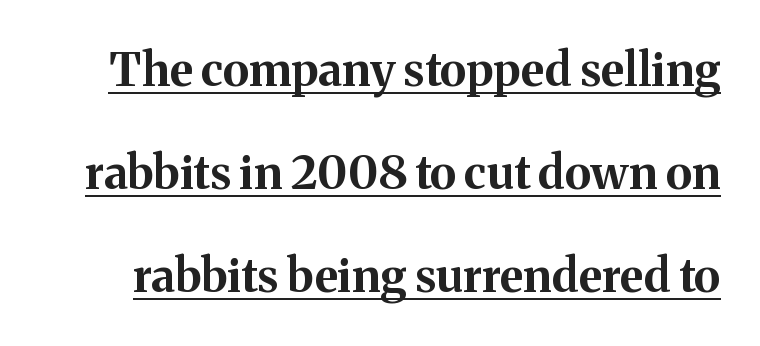
The image shows 46 px bold serif type, upright; set loose line spacing (2.24x), normal letter spacing, underlined; medium stroke contrast and a medium x-height.
